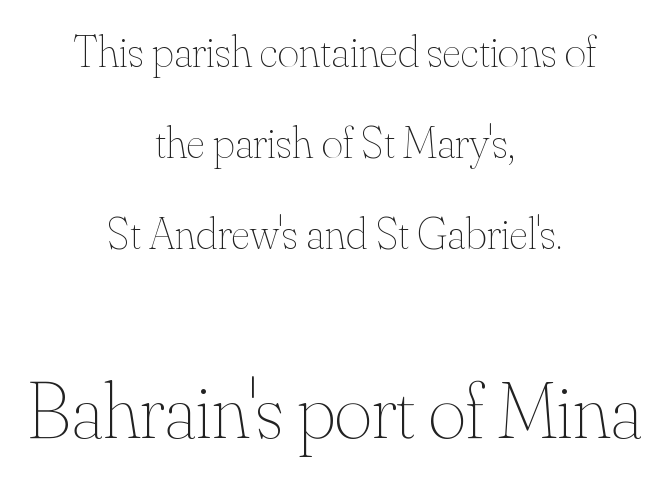
The image shows 80 px thin type, upright; set centered, loose line spacing (1.98x), normal letter spacing, not underlined; the second (bottom) block is 1.74x larger; medium stroke contrast and a small x-height.
